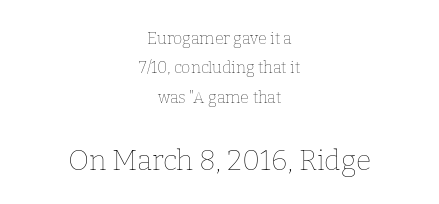
The image shows 28 px thin type, upright; set centered, line spacing 1.84x, normal letter spacing, not underlined; the second (bottom) block is 1.75x larger; low stroke contrast and a medium x-height.
